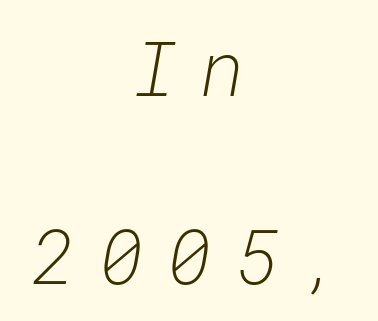
The face looks like a standard text weight, possibly lighter. Designer's note — italics engaged. This sample is center-justified, so both line endings float freely. The passage shown is typed in a monospace face where columns stay perfectly aligned.
